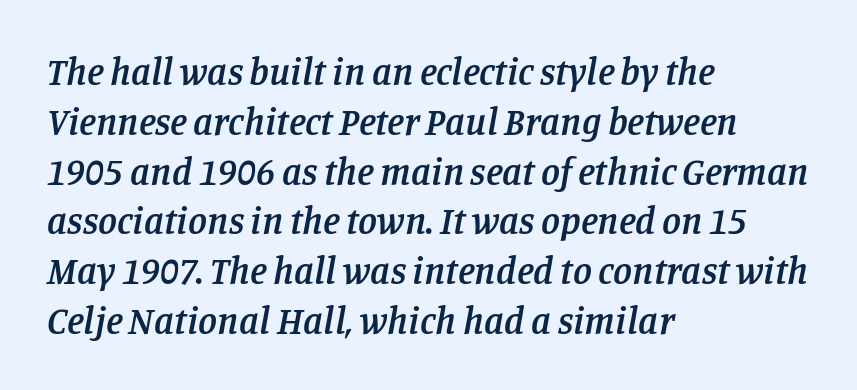
Has an underline been added? It has not. This sample keeps an unexceptional amount of space between lines. When letters slant like this, we call the style italic. Typographically, this falls in the serif category.
